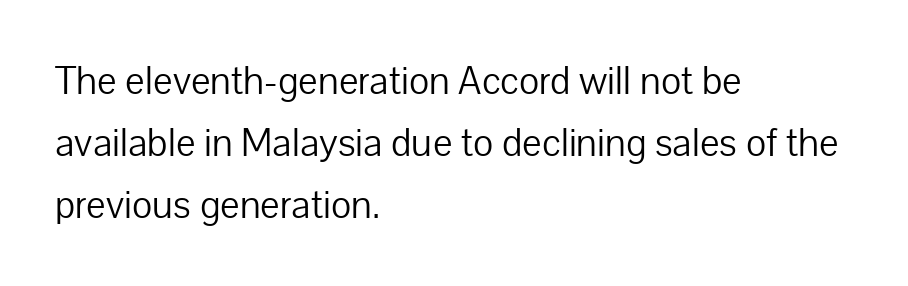
{"serif": "no", "italic": "no", "bold": "no", "weight": "light", "width": "normal", "stroke_contrast": "low", "x_height": "medium", "monospaced": "no", "underline": "no", "align": "left", "line_spacing": "normal", "line_spacing_ratio": 1.59, "letter_spacing": "normal", "letter_spacing_em": 0.0, "glyph_px": 39}
